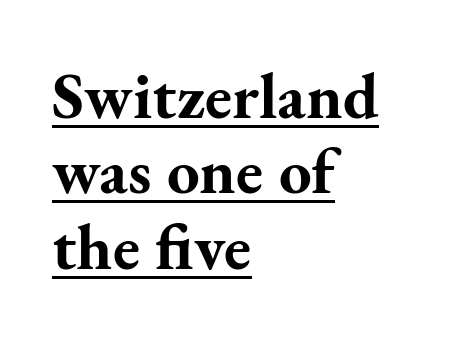
The image shows 65 px bold serif type, upright; set left-aligned, line spacing 1.16x, normal letter spacing, underlined; medium stroke contrast and a small x-height.
